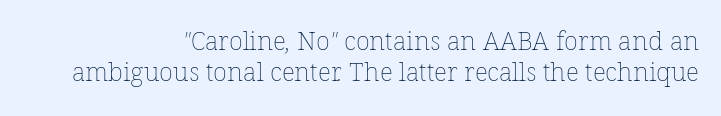
The image shows 26 px text type; set right-aligned, line spacing 1.18x, normal letter spacing, not underlined.
